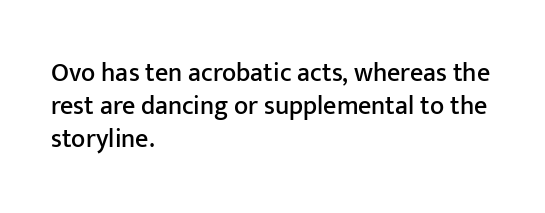
The image shows 26 px text type, upright; set left-aligned, normal line spacing (1.27x), normal letter spacing, not underlined.
